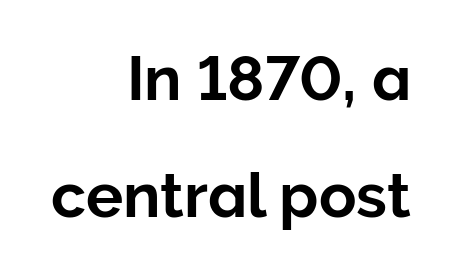
Each letter keeps its own natural width here, so spacing adapts to shape. The letters carry no serifs — their stems end cleanly without finishing strokes. Inter-character spacing is left at the font's built-in metrics. No italicization has been applied; the sample stays upright. Is the block centered? No — it sits flush against the right margin. A clean baseline with only descenders dipping below it.
